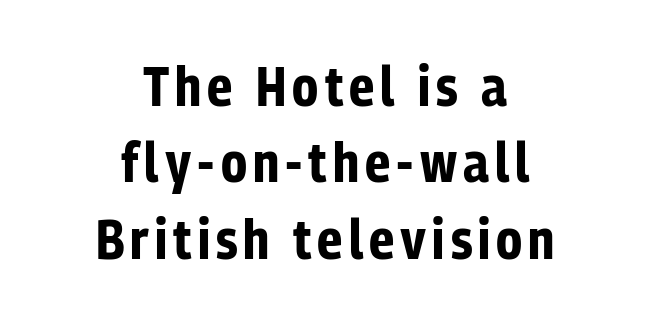
The image shows 55 px bold, condensed sans-serif type, upright; set centered, normal line spacing (1.39x), not underlined; low stroke contrast and a medium x-height.
